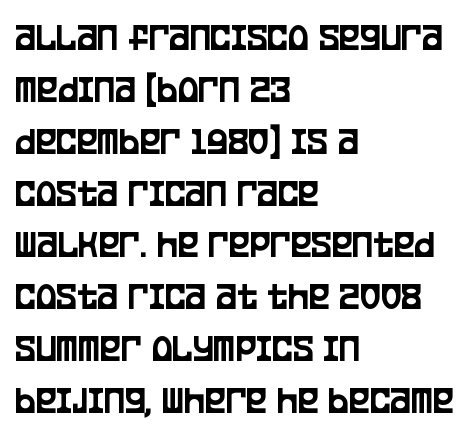
The image shows 39 px condensed sans-serif type, upright; set left-aligned, normal line spacing (1.33x), normal letter spacing, not underlined; low stroke contrast and a large x-height.
